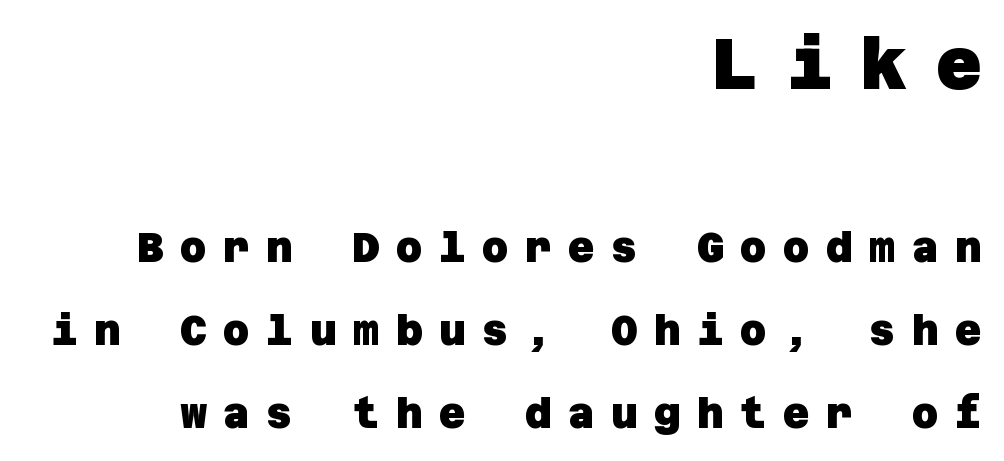
The specimen omits any rule beneath the text block's lines. How heavy is the stroke? Heavy — this is a bold. Here the first block reads like a headline and the second like body copy. Letterform terminals end flat and unadorned throughout the passage. The rendering uses a large line-height, opening up the rows. Here the glyphs are tracked loosely, breaking word shapes into spaced letters.
